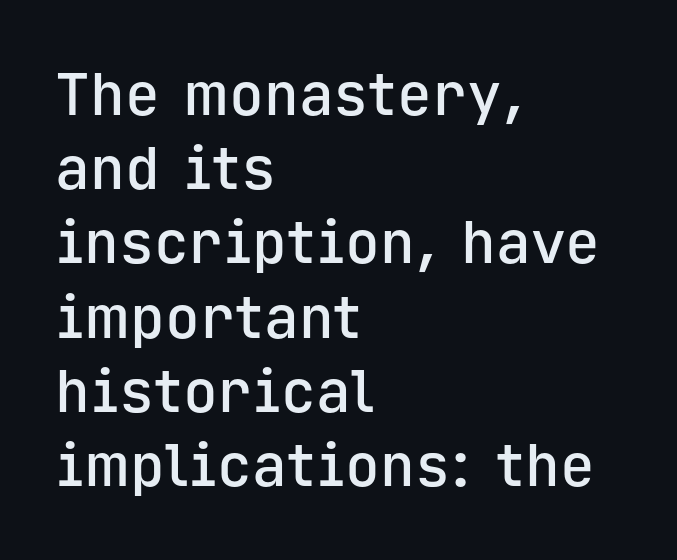
The image shows 58 px semibold sans-serif type, upright, monospaced; set left-aligned, normal line spacing (1.28x), normal letter spacing, not underlined; low stroke contrast and a medium x-height.
